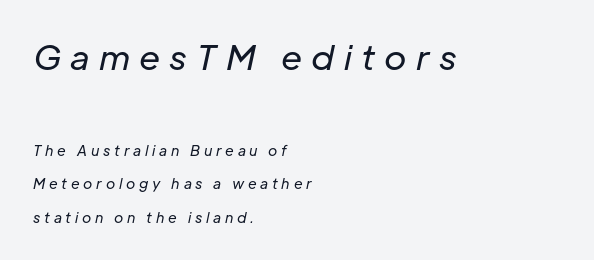
Q: Is the text bold? A: No.
Q: Is the text italic (slanted)? A: Yes, it leans right by about 12 degrees.
Q: Is the text underlined? A: No.
Q: How is the paragraph aligned? A: Left-aligned.
Q: Is the spacing between letters normal or unusually wide? A: Unusually wide.
Q: Is the spacing between lines tight, normal or loose? A: Loose.
Q: Which block of text is set in a larger size, the first (top) or the second (bottom)? A: The first (top) one.
Q: Width (condensed, normal, or wide)? A: Normal.
Q: Stroke contrast? A: Low.
Q: x-height? A: Medium.
Q: Monospaced? A: No.
